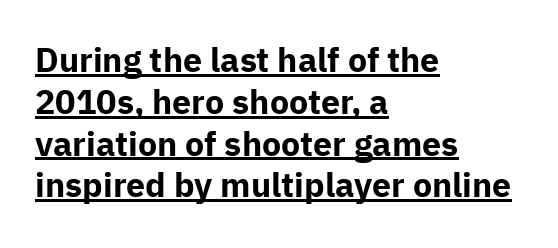
These lines carry a lot of weight — the face is fully bold. The passage shown is typed in a proportional face where columns would drift. I'd call this a sans setting — the letters go barefoot. If you drew a line through each stem, it would be perfectly vertical. This sample carries an underscore along the baseline area. Letter spacing: default.
